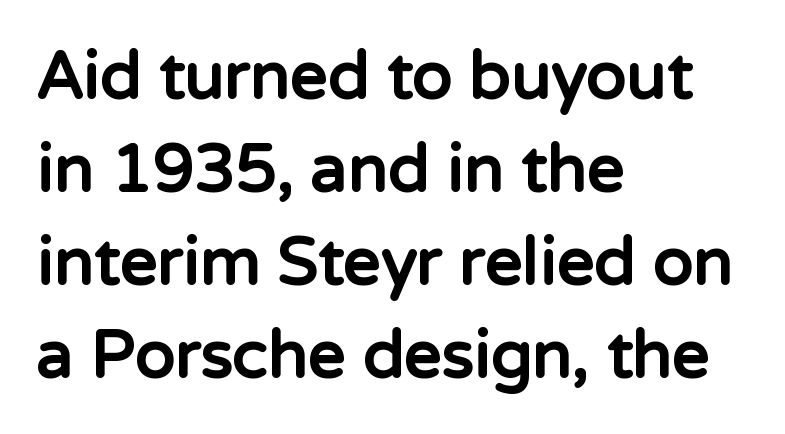
{"serif": "no", "italic": "no", "bold": "yes", "weight": "bold", "width": "normal", "stroke_contrast": "low", "x_height": "medium", "monospaced": "no", "underline": "no", "align": "left", "line_spacing": "normal", "line_spacing_ratio": 1.41, "letter_spacing": "normal", "letter_spacing_em": 0.0, "glyph_px": 66}
